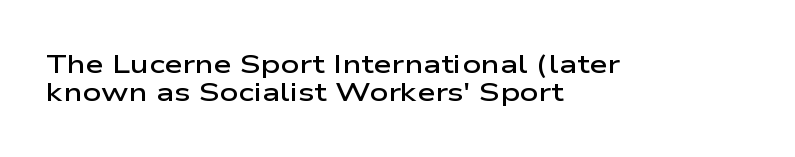
Q: Is the text bold? A: Semi-bold.
Q: Is the text italic (slanted)? A: No, it is upright.
Q: Is the text underlined? A: No.
Q: How is the paragraph aligned? A: Left-aligned.
Q: Is the spacing between letters normal or unusually wide? A: Normal.
Q: Is the spacing between lines tight, normal or loose? A: Tight.
